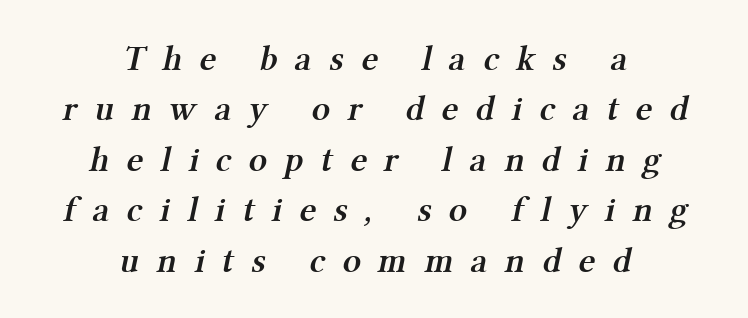
Q: Is the text bold? A: Semi-bold.
Q: Is the typeface a serif or a sans-serif typeface? A: Serif.
Q: Is the text underlined? A: No.
Q: How is the paragraph aligned? A: Centered.
Q: Is the spacing between letters normal or unusually wide? A: Unusually wide.
Q: Is the spacing between lines tight, normal or loose? A: Normal.
Q: Width (condensed, normal, or wide)? A: Normal.
Q: Stroke contrast? A: Medium.
Q: x-height? A: Medium.
Q: Monospaced? A: No.
